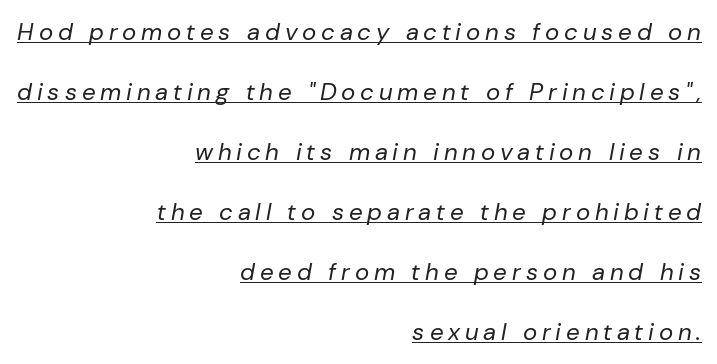
Letter spacing: wide. The font's italic variant was chosen for this text. The weight would be labelled regular, book, light, or lighter still. You can see a thin bar hugging the bottom of the glyphs. Quick note: interline space is abundant.
